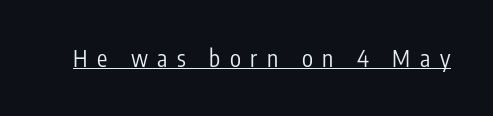
{"italic": "no", "bold": "no", "underline": "yes", "letter_spacing": "wide", "letter_spacing_em": 0.41, "glyph_px": 23}
